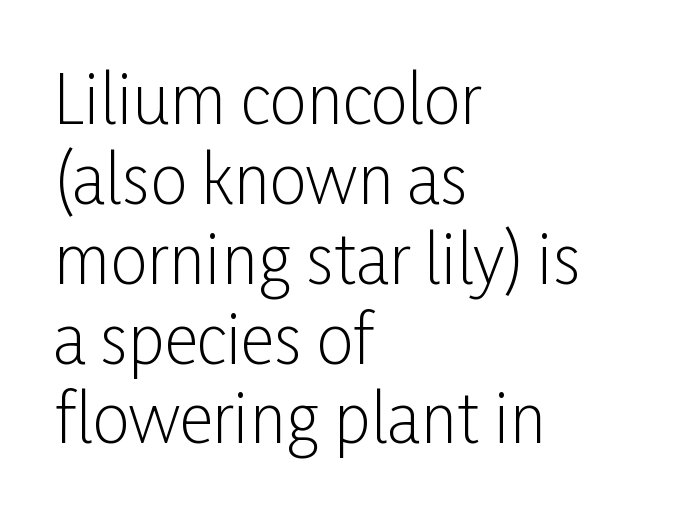
Q: Is the text bold? A: No.
Q: Is the text italic (slanted)? A: No, it is upright.
Q: Is the typeface a serif or a sans-serif typeface? A: Sans-serif.
Q: Is the text underlined? A: No.
Q: How is the paragraph aligned? A: Left-aligned.
Q: Is the spacing between letters normal or unusually wide? A: Normal.
Q: Width (condensed, normal, or wide)? A: Condensed.
Q: Stroke contrast? A: Low.
Q: x-height? A: Medium.
Q: Monospaced? A: No.
